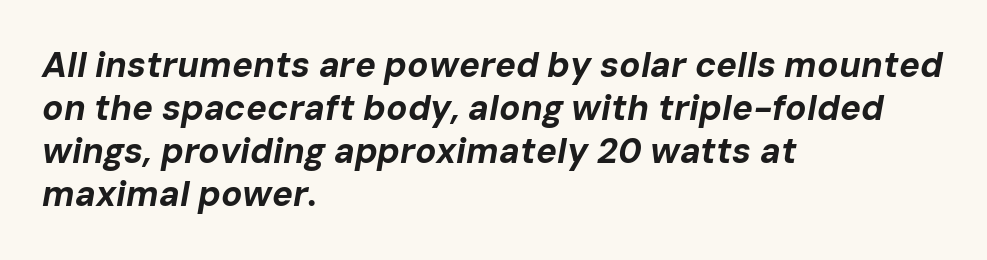
Pretty heavy lettering here — definitely bold. Look at the tracking — it's just the regular setting, nothing added. Character widths vary here, with narrow letters taking less room than wide ones. The space beneath each line is pristine and unruled.
